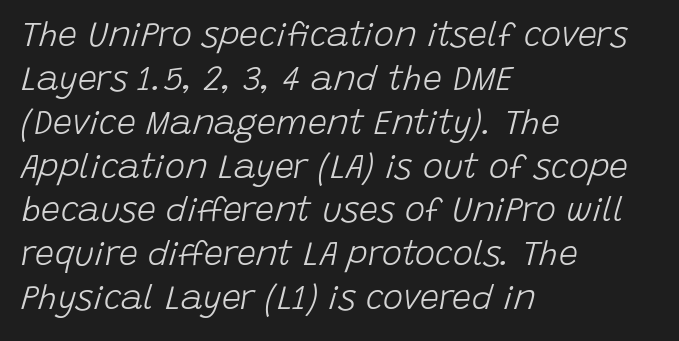
The image shows 34 px light type, italic (leaning right); set left-aligned, normal line spacing (1.29x), normal letter spacing, not underlined; low stroke contrast and a large x-height.
